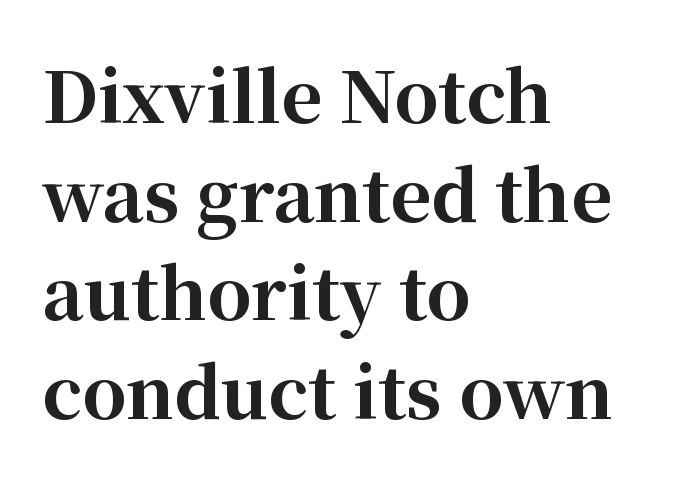
Every row of glyphs begins at an identical x-position on the left. The leading is moderate, giving the passage an even texture. This sample uses plain, unmodified letter spacing. Set as a true bold cut, around the 700 mark.
